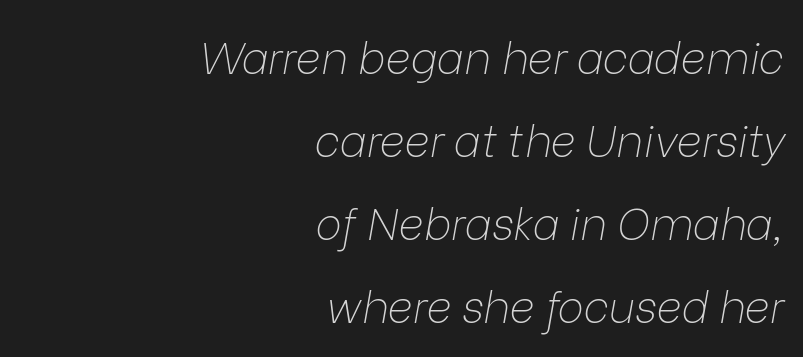
Q: Is the text bold? A: No.
Q: Is the text italic (slanted)? A: Yes, it leans right by about 9 degrees.
Q: Is the text underlined? A: No.
Q: How is the paragraph aligned? A: Right-aligned.
Q: Is the spacing between letters normal or unusually wide? A: Normal.
Q: Width (condensed, normal, or wide)? A: Normal.
Q: Stroke contrast? A: Low.
Q: x-height? A: Medium.
Q: Monospaced? A: No.
